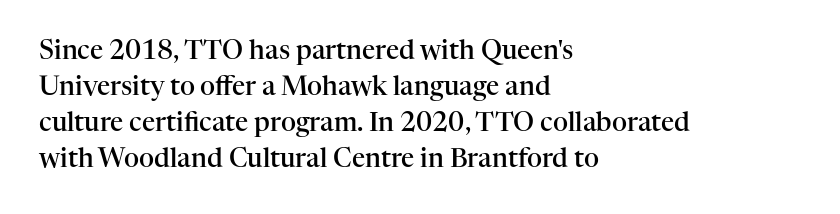
The image shows 26 px text type, upright; set left-aligned, normal line spacing (1.39x), normal letter spacing, not underlined.
